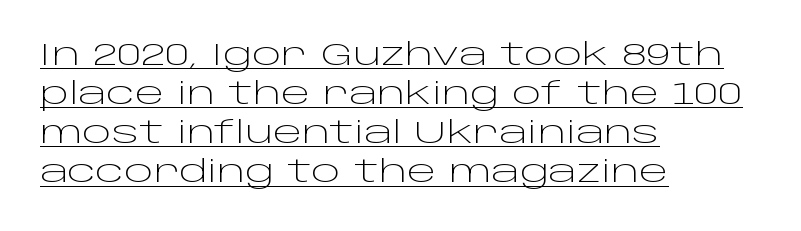
The weight tops out at a normal text grade. The passage shown is typed in a proportional face where columns would drift. The space between consecutive lines is moderate. This sample uses plain, unmodified letter spacing. No feet cap the strokes, marking this as sans-serif type.
